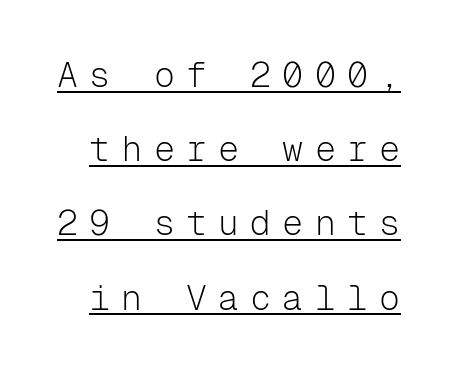
{"serif": "no", "italic": "no", "bold": "no", "weight": "light", "width": "normal", "stroke_contrast": "low", "x_height": "medium", "monospaced": "yes", "underline": "yes", "line_spacing": "loose", "line_spacing_ratio": 2.12, "letter_spacing": "wide", "letter_spacing_em": 0.32, "glyph_px": 35}
